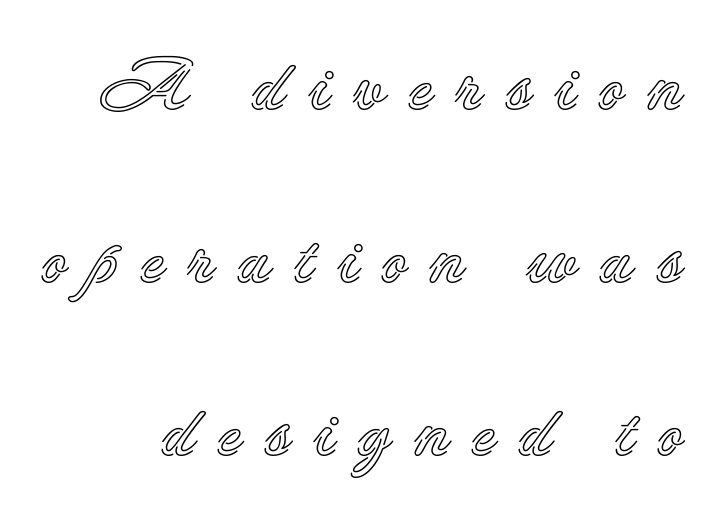
{"width": "normal", "x_height": "small", "monospaced": "no", "underline": "no", "line_spacing": "loose", "line_spacing_ratio": 2.34, "letter_spacing": "wide", "letter_spacing_em": 0.3, "glyph_px": 74}
